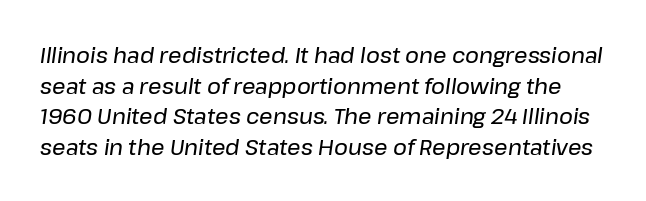
In terms of posture, this sample is oblique. Glance below the letters and you will spot only blank space. These lines sit exactly where default settings would place them. Tracking value appears to be zero — textbook default spacing.
